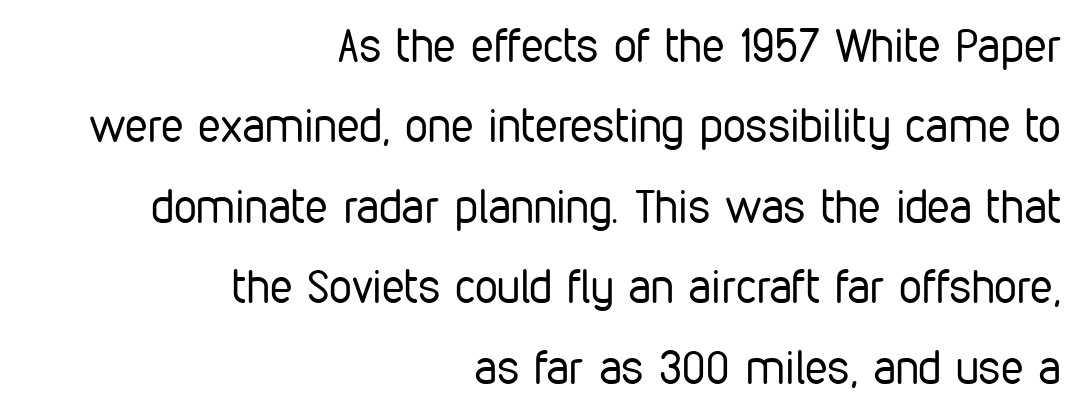
The image shows 46 px regular-weight, condensed sans-serif type, upright; set right-aligned, line spacing 1.75x, normal letter spacing, not underlined; low stroke contrast and a medium x-height.
